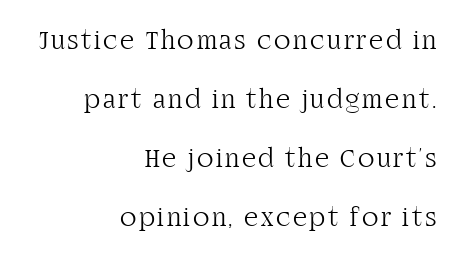
The image shows 27 px text type, upright; set right-aligned, loose line spacing (2.18x), not underlined.
